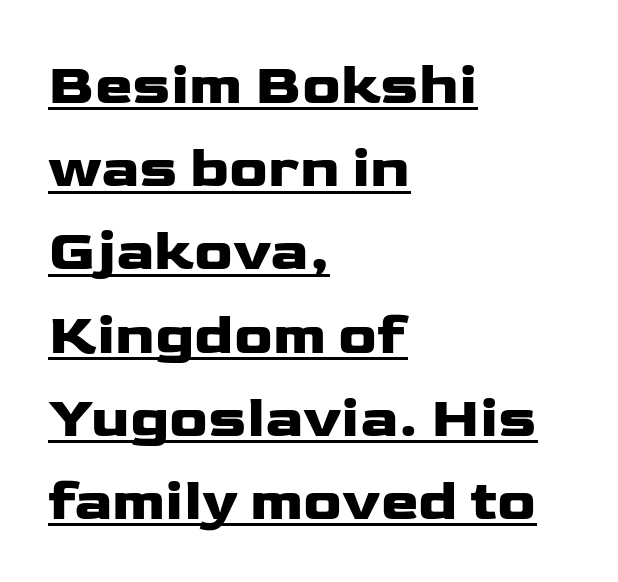
The image shows 57 px wide sans-serif type, upright; set left-aligned, normal line spacing (1.46x), normal letter spacing, underlined; low stroke contrast and a medium x-height.
